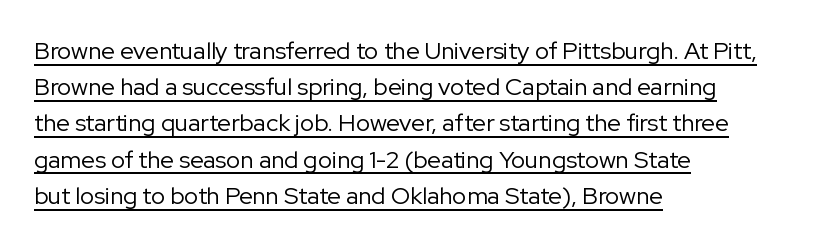
{"italic": "no", "bold": "no", "underline": "yes", "align": "left", "line_spacing": "normal", "line_spacing_ratio": 1.51, "letter_spacing": "normal", "letter_spacing_em": 0.0, "glyph_px": 24}
